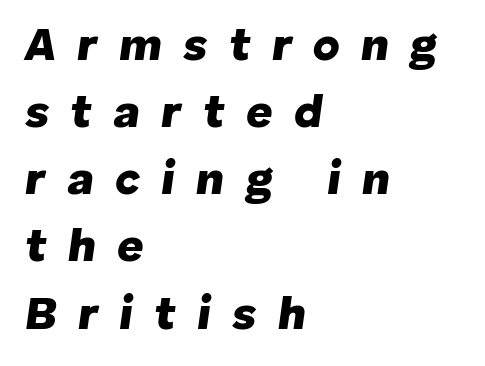
{"italic": "yes", "lean": "right", "slant_degrees": 8, "bold": "yes", "weight": "heavy", "width": "normal", "stroke_contrast": "low", "x_height": "medium", "monospaced": "no", "underline": "no", "align": "left", "line_spacing": "normal", "line_spacing_ratio": 1.46, "letter_spacing": "wide", "letter_spacing_em": 0.46, "glyph_px": 46}
